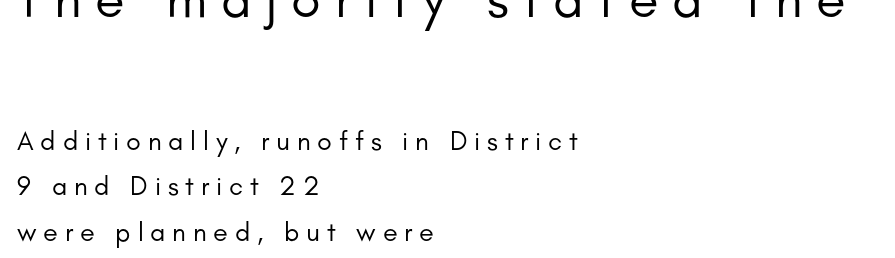
The image shows 54 px regular-weight sans-serif type, upright; set left-aligned, normal line spacing (1.67x), unusually wide letter spacing (+0.25 em), not underlined; the first (top) block is 2.0x larger; low stroke contrast and a small x-height.
